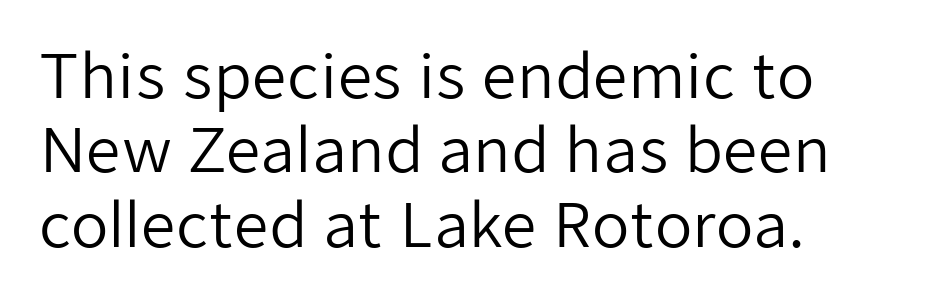
If you drew a line through each stem, it would be perfectly vertical. These lines stack with their left ends in a neat column. Check where the strokes stop: nothing finishes them off — pure sans. Rule under the text: the space is simply empty. Spacing verdict: proportional, widths tailored to each character.
